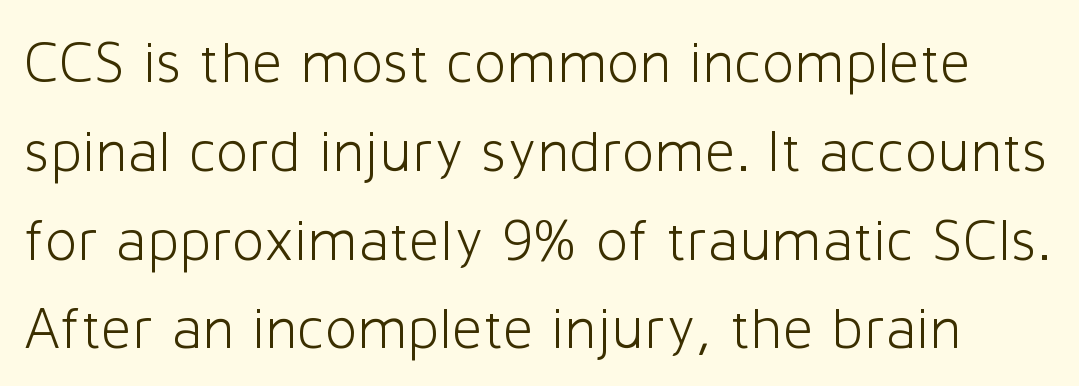
The image shows 60 px light sans-serif type, upright; set normal line spacing (1.48x), normal letter spacing, not underlined; low stroke contrast and a medium x-height.
